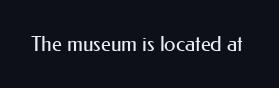
Q: Is the text bold? A: No.
Q: Is the text italic (slanted)? A: No, it is upright.
Q: Is the text underlined? A: No.
Q: Is the spacing between letters normal or unusually wide? A: Normal.
